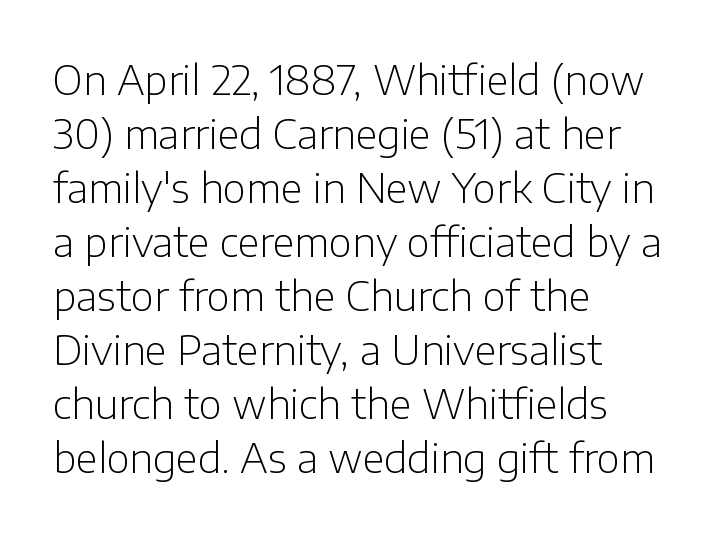
The image shows 40 px light sans-serif type, upright; set left-aligned, normal line spacing (1.35x), normal letter spacing, not underlined; low stroke contrast and a medium x-height.
